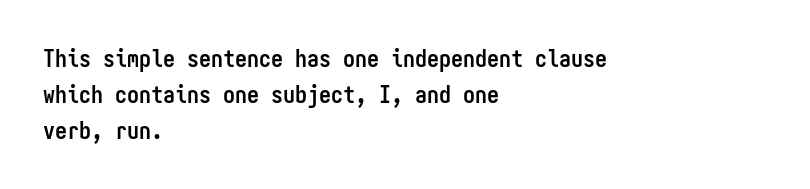
Italic: no, the glyphs are upright roman. Reading down the column, the eye jumps a familiar distance to each next line. Each row of text sits above clean, open space. Chunky letters — that's bold for sure.
